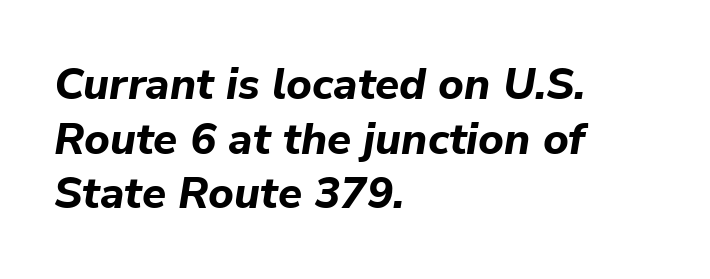
The image shows 44 px bold type, italic (leaning right); set left-aligned, line spacing 1.24x, normal letter spacing, not underlined; low stroke contrast and a medium x-height.
